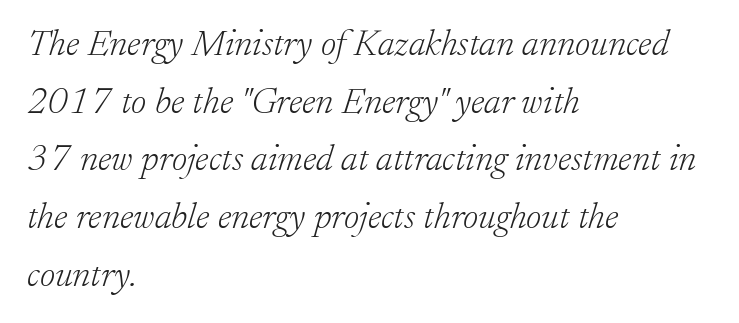
The image shows 37 px light serif type, italic (leaning right); set left-aligned, normal line spacing (1.56x), normal letter spacing, not underlined; low stroke contrast and a small x-height.
